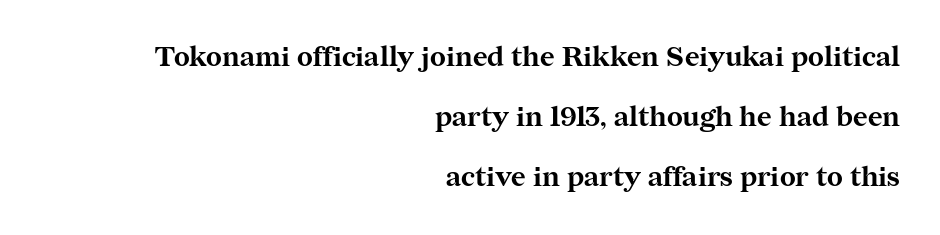
{"serif": "yes", "italic": "no", "bold": "yes", "weight": "bold", "width": "normal", "stroke_contrast": "medium", "x_height": "medium", "monospaced": "no", "underline": "no", "align": "right", "line_spacing": "loose", "line_spacing_ratio": 2.14, "letter_spacing": "normal", "letter_spacing_em": 0.0, "glyph_px": 28}
